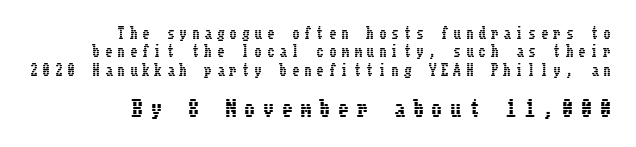
The image shows 21 px text type, upright; set right-aligned, normal line spacing (1.32x), unusually wide letter spacing (+0.39 em), not underlined; the second (bottom) block is 1.5x larger.
